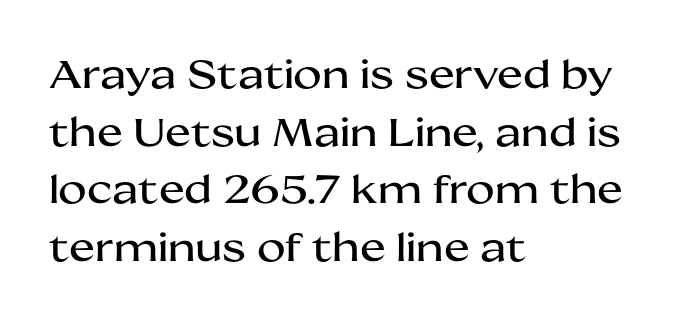
The image shows 39 px wide type, upright; set left-aligned, normal line spacing (1.48x), normal letter spacing, not underlined; medium stroke contrast and a medium x-height.
